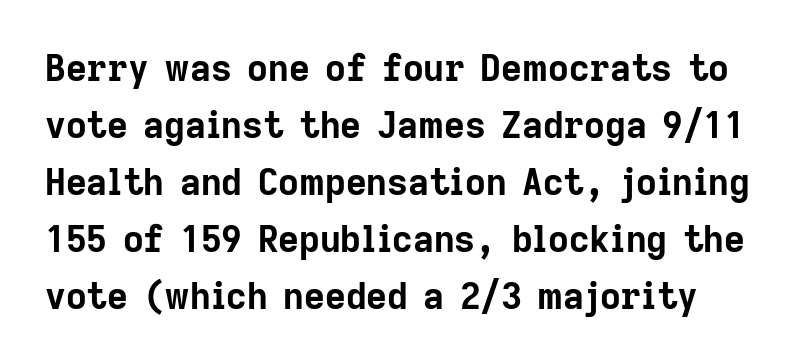
Q: Is the text bold? A: Yes.
Q: Is the text italic (slanted)? A: No, it is upright.
Q: Is the typeface a serif or a sans-serif typeface? A: Sans-serif.
Q: Is the text underlined? A: No.
Q: Is the spacing between letters normal or unusually wide? A: Normal.
Q: Is the spacing between lines tight, normal or loose? A: Normal.
Q: Width (condensed, normal, or wide)? A: Normal.
Q: Stroke contrast? A: Low.
Q: x-height? A: Medium.
Q: Monospaced? A: No.
